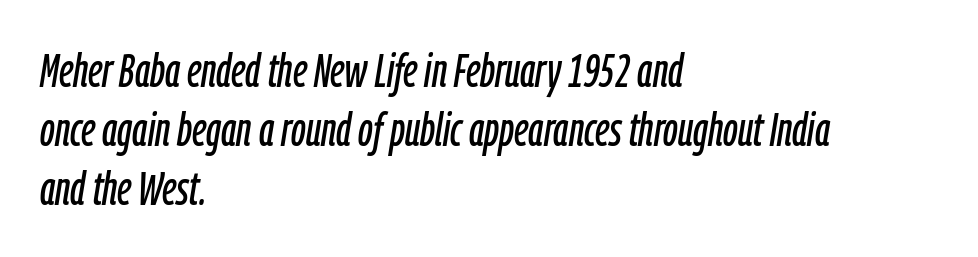
{"italic": "yes", "lean": "right", "slant_degrees": 9, "width": "condensed", "stroke_contrast": "low", "x_height": "medium", "monospaced": "no", "underline": "no", "align": "left", "line_spacing_ratio": 1.23, "letter_spacing": "normal", "letter_spacing_em": 0.0, "glyph_px": 48}
